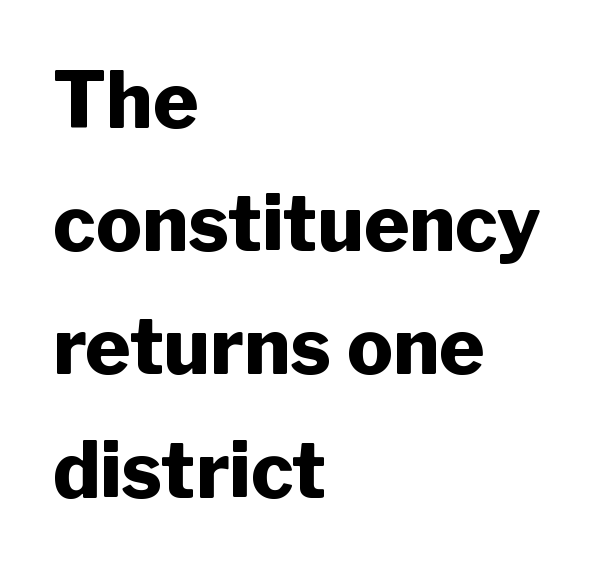
{"serif": "no", "italic": "no", "bold": "yes", "weight": "heavy", "width": "normal", "stroke_contrast": "low", "x_height": "medium", "monospaced": "no", "underline": "no", "align": "left", "line_spacing": "normal", "line_spacing_ratio": 1.6, "letter_spacing": "normal", "letter_spacing_em": 0.0, "glyph_px": 77}
